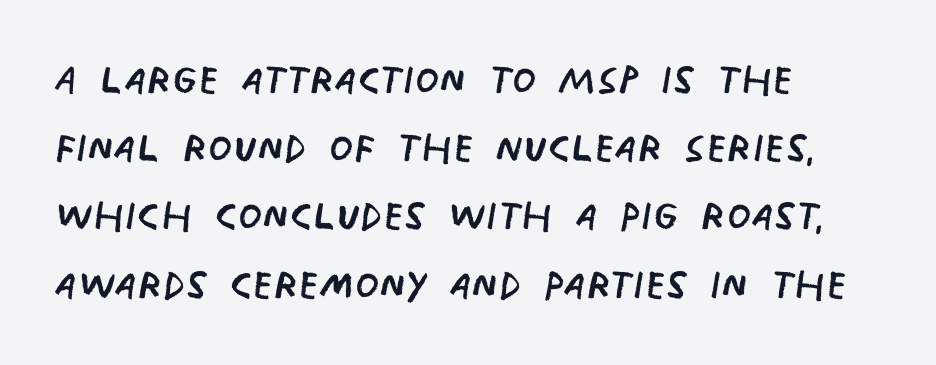
The image shows 55 px regular-weight, condensed sans-serif type; set left-aligned, line spacing 1.24x, normal letter spacing, not underlined; low stroke contrast and a large x-height.
